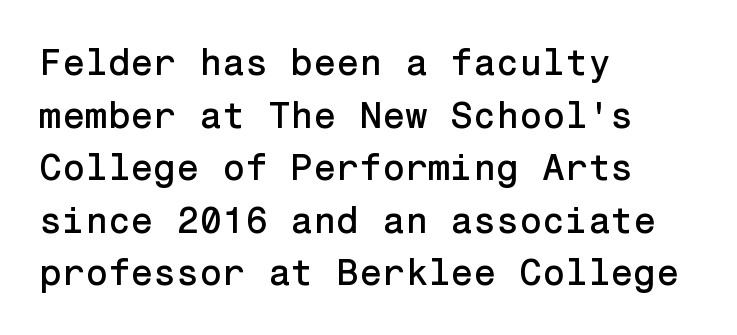
{"serif": "no", "italic": "no", "width": "normal", "stroke_contrast": "low", "x_height": "medium", "underline": "no", "align": "left", "line_spacing": "normal", "line_spacing_ratio": 1.42, "letter_spacing": "normal", "letter_spacing_em": 0.0, "glyph_px": 37}
